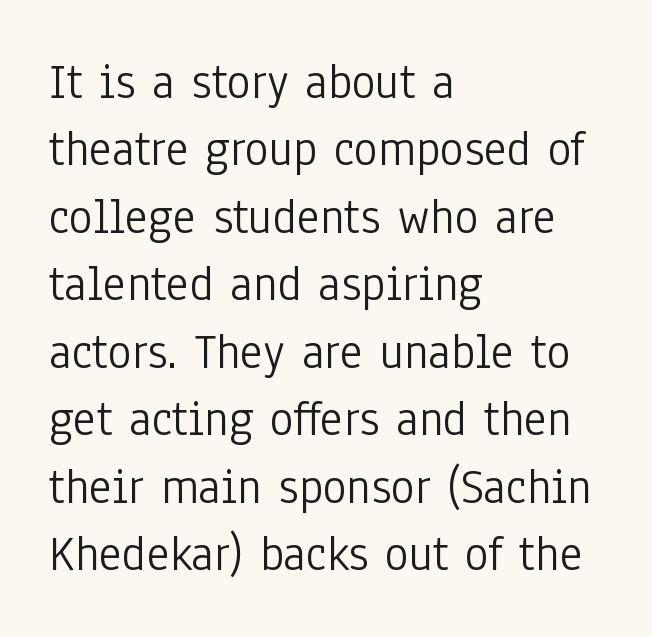
{"serif": "no", "italic": "no", "bold": "no", "weight": "light", "width": "condensed", "stroke_contrast": "low", "x_height": "medium", "monospaced": "no", "underline": "no", "align": "left", "line_spacing": "normal", "line_spacing_ratio": 1.35, "letter_spacing": "normal", "letter_spacing_em": 0.0, "glyph_px": 50}
